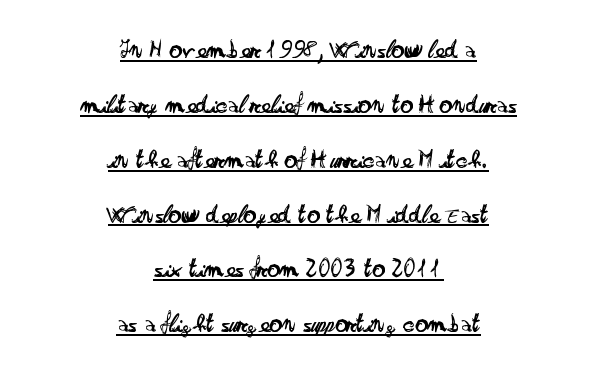
Caption: face not bold, strokes unweighted. Quick note: underline on. If you drew a line through each stem, it would be perfectly vertical. The setting favours the middle, as headings and verse often do. One glance says open: line gaps are wider than usual. What stands out about the letter spacing? Nothing — it is the standard amount.
